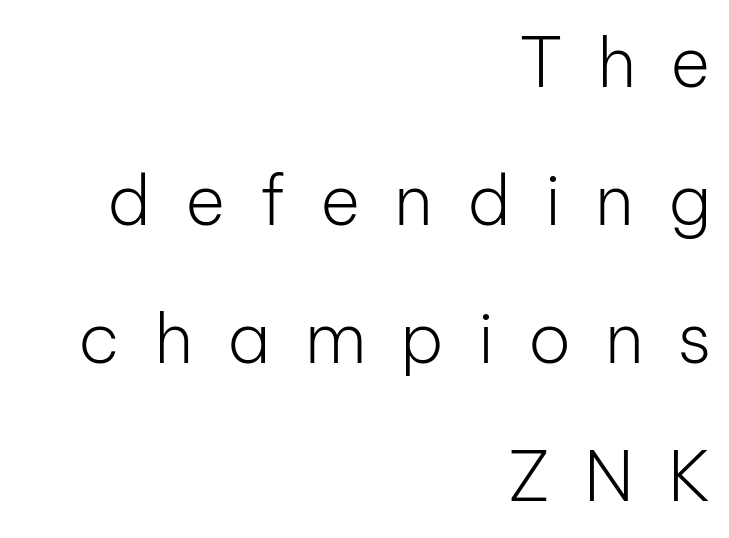
{"serif": "no", "italic": "no", "bold": "no", "weight": "light", "width": "normal", "stroke_contrast": "low", "x_height": "medium", "monospaced": "no", "underline": "no", "align": "right", "line_spacing": "loose", "line_spacing_ratio": 2.0, "letter_spacing": "wide", "letter_spacing_em": 0.49, "glyph_px": 69}
